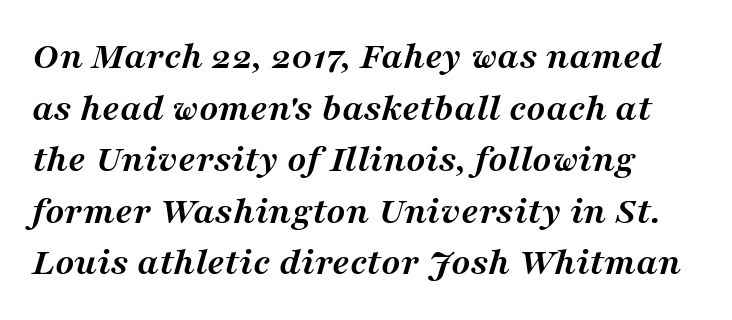
Q: Is the text bold? A: Yes.
Q: Is the text italic (slanted)? A: Yes, it leans right by about 16 degrees.
Q: Is the typeface a serif or a sans-serif typeface? A: Serif.
Q: Is the text underlined? A: No.
Q: Is the spacing between letters normal or unusually wide? A: Normal.
Q: Is the spacing between lines tight, normal or loose? A: Normal.
Q: Width (condensed, normal, or wide)? A: Normal.
Q: Stroke contrast? A: Medium.
Q: x-height? A: Medium.
Q: Monospaced? A: No.
